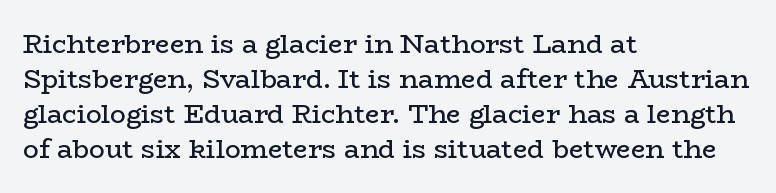
Q: Is the text bold? A: No.
Q: Is the text italic (slanted)? A: No, it is upright.
Q: Is the text underlined? A: No.
Q: How is the paragraph aligned? A: Left-aligned.
Q: Is the spacing between letters normal or unusually wide? A: Normal.
Q: Is the spacing between lines tight, normal or loose? A: Normal.
